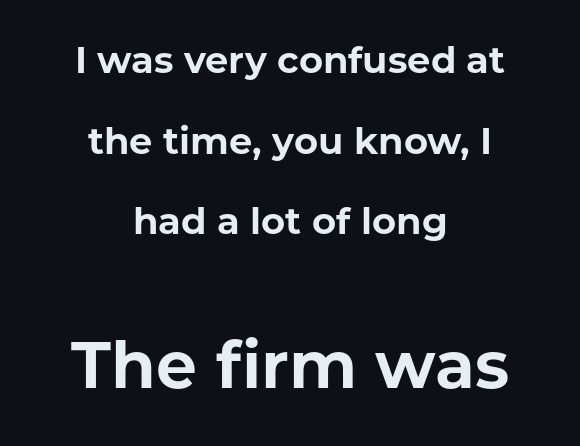
The image shows 65 px bold sans-serif type, upright; set centered, loose line spacing (2.18x), normal letter spacing, not underlined; the second (bottom) block is 1.76x larger; low stroke contrast and a medium x-height.
